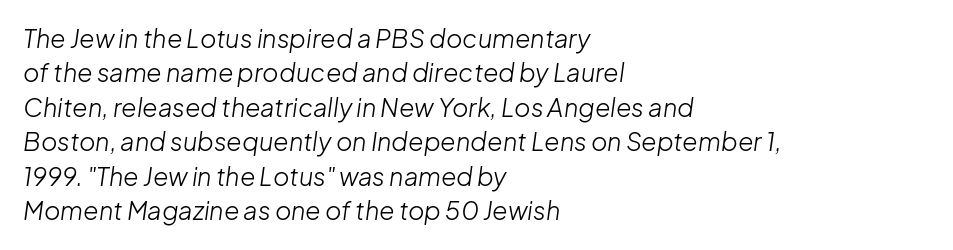
You can tell it's italic because the verticals aren't actually vertical. These lines keep a tight, regular rhythm from letter to letter. Beneath every word, the page is bare. Interline gaps are of average width in this sample.
